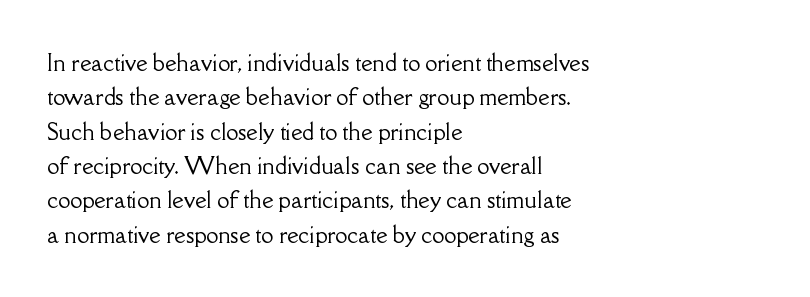
The image shows 22 px text type, upright; set left-aligned, normal line spacing (1.56x), normal letter spacing, not underlined.
